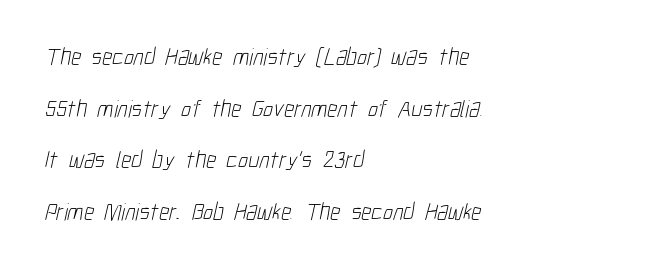
The image shows 24 px text type; set left-aligned, loose line spacing (2.15x), normal letter spacing, not underlined.
